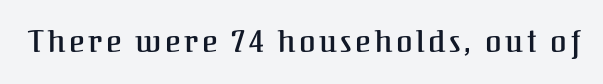
Q: Is the text italic (slanted)? A: No, it is upright.
Q: Is the typeface a serif or a sans-serif typeface? A: Serif.
Q: Is the text underlined? A: No.
Q: Width (condensed, normal, or wide)? A: Normal.
Q: Stroke contrast? A: Medium.
Q: x-height? A: Medium.
Q: Monospaced? A: No.
